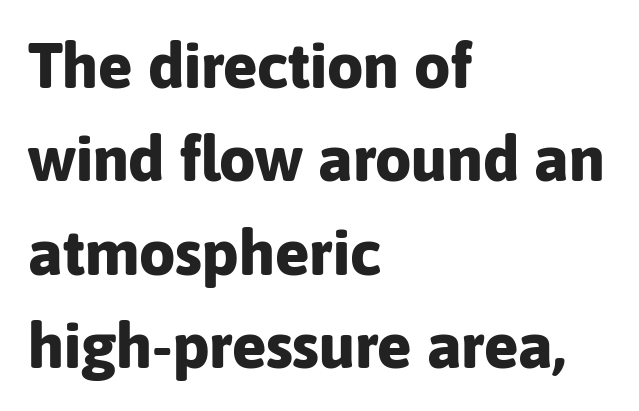
Lines of text with bare space underneath. The line texture is even and compact thanks to regular tracking. A classic flush-left, rag-right setting is used for this passage. The rendering uses natural spacing where letterforms have individual widths. Caption: bold face, heavy strokes.
